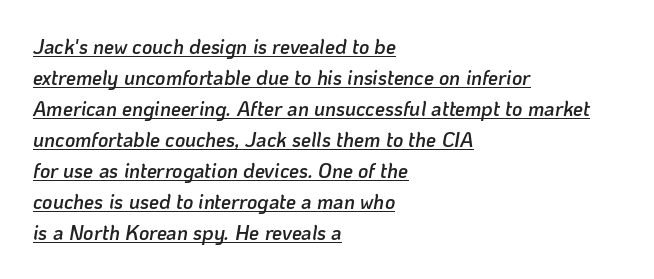
You can tell it's italic because the verticals aren't actually vertical. The block of text has a typical density, with ordinary space between rows. Notice how a bar underscores the lettering throughout. This is the in-between weight designers call semibold or demi. How are the letters spaced? Ordinarily, with no added tracking. The lines are quadded left.
